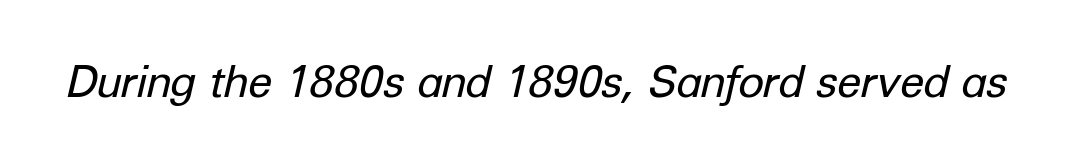
Think of a printed novel: that variable character pitch is what you see here. The lettering tilts uniformly, giving the passage an italic look. Tracking value appears to be zero — textbook default spacing. Is this a heavy cut? Hardly; it is regular or lighter. Underlining? Definitely not there.
